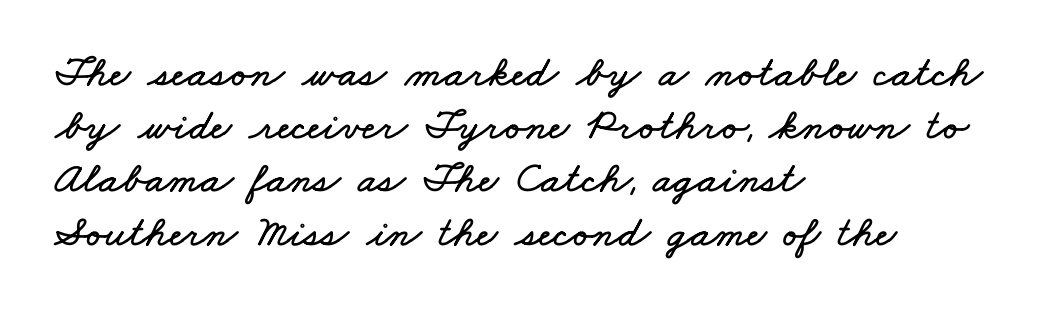
The image shows 44 px wide type; set left-aligned, line spacing 1.21x, normal letter spacing, not underlined; low stroke contrast and a small x-height.
